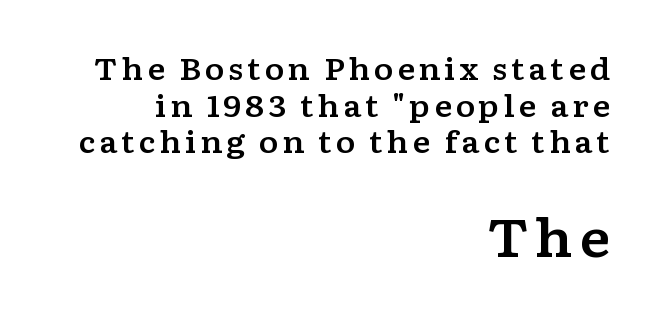
The image shows 52 px wide serif type, upright; set right-aligned, line spacing 1.22x, not underlined; the second (bottom) block is 1.73x larger; low stroke contrast and a medium x-height.
